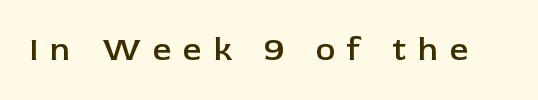
Typographically, this falls in the sans-serif category. Firm but not heavy-handed strokes: this text is semibold. How are the letters spaced? Widely, with obvious added tracking. Each row of text sits above clean, open space. Think of a printed novel: that variable character pitch is what you see here.
